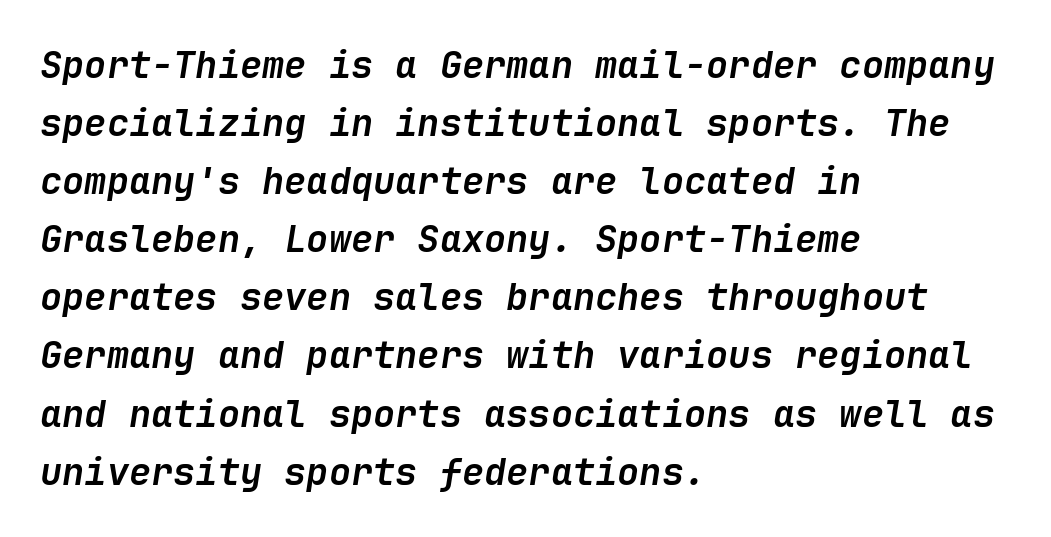
Q: Is the text bold? A: Yes.
Q: Is the text italic (slanted)? A: Yes, it leans right by about 9 degrees.
Q: Is the text underlined? A: No.
Q: How is the paragraph aligned? A: Left-aligned.
Q: Is the spacing between letters normal or unusually wide? A: Normal.
Q: Is the spacing between lines tight, normal or loose? A: Normal.
Q: Width (condensed, normal, or wide)? A: Normal.
Q: Stroke contrast? A: Low.
Q: x-height? A: Medium.
